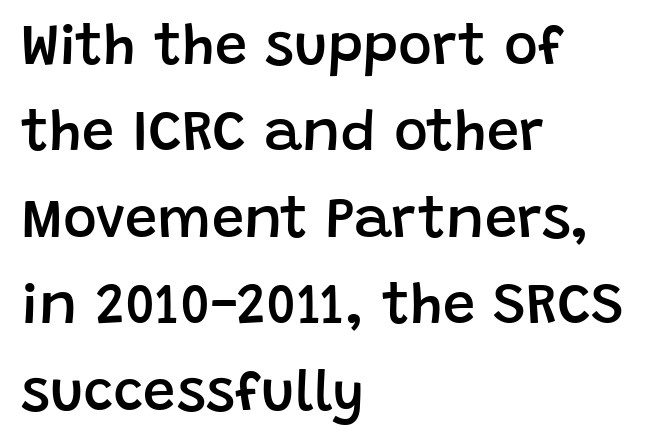
The image shows 58 px semibold sans-serif type, upright; set left-aligned, normal line spacing (1.49x), normal letter spacing, not underlined; low stroke contrast and a large x-height.
